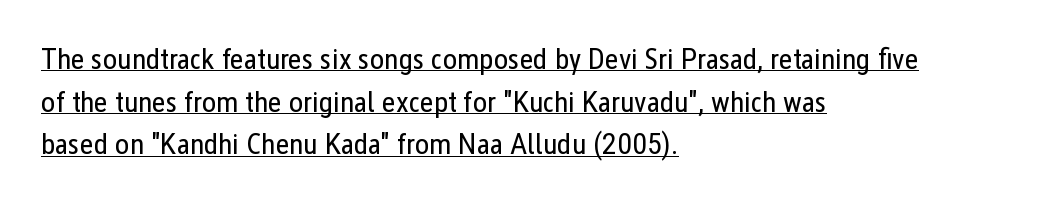
{"serif": "no", "italic": "no", "bold": "no", "weight": "regular", "width": "condensed", "stroke_contrast": "low", "x_height": "medium", "monospaced": "no", "underline": "yes", "align": "left", "line_spacing": "normal", "line_spacing_ratio": 1.42, "letter_spacing": "normal", "letter_spacing_em": 0.0, "glyph_px": 30}
